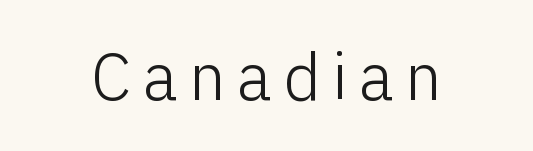
Q: Is the text bold? A: No.
Q: Is the text italic (slanted)? A: No, it is upright.
Q: Is the typeface a serif or a sans-serif typeface? A: Sans-serif.
Q: Is the text underlined? A: No.
Q: Width (condensed, normal, or wide)? A: Normal.
Q: Stroke contrast? A: Low.
Q: x-height? A: Medium.
Q: Monospaced? A: No.
